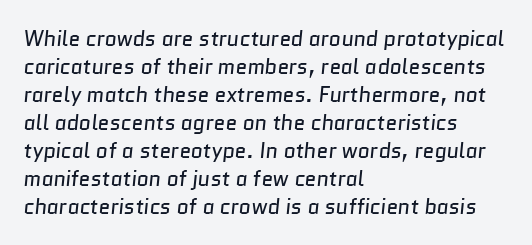
Letter spacing: default. Only glyphs here, with clear space below each row. The compositor pushed each line to the left boundary. The face looks like a standard text weight, possibly lighter. The rendering uses a moderate line-height, typical for paragraphs.
